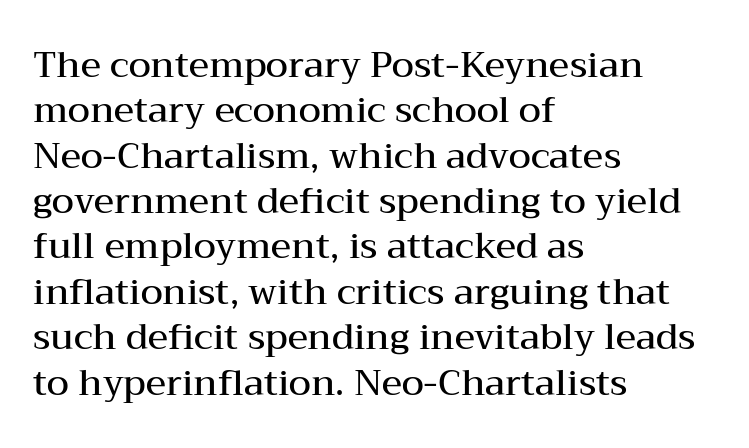
{"serif": "yes", "italic": "no", "bold": "semi", "weight": "semibold", "width": "wide", "stroke_contrast": "medium", "x_height": "medium", "monospaced": "no", "underline": "no", "align": "left", "line_spacing": "normal", "line_spacing_ratio": 1.26, "letter_spacing": "normal", "letter_spacing_em": 0.0, "glyph_px": 36}
